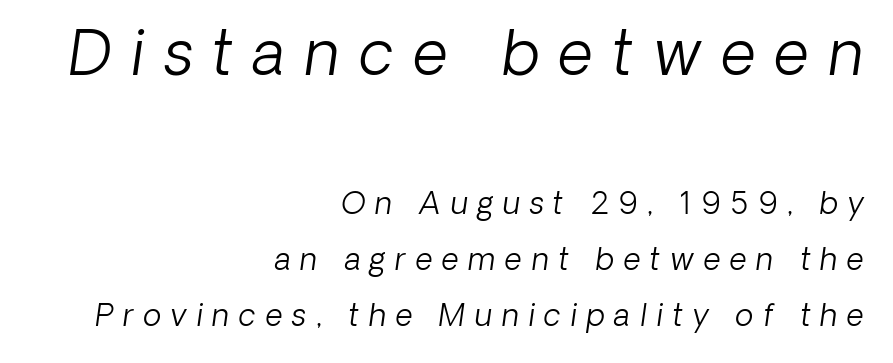
The image shows 61 px light type, italic (leaning right); set right-aligned, line spacing 1.86x, unusually wide letter spacing (+0.32 em), not underlined; the first (top) block is 2.03x larger; low stroke contrast and a medium x-height.
